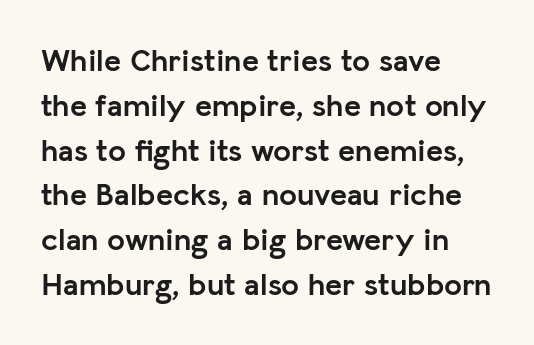
Q: Is the text bold? A: Yes.
Q: Is the text italic (slanted)? A: No, it is upright.
Q: Is the typeface a serif or a sans-serif typeface? A: Sans-serif.
Q: Is the text underlined? A: No.
Q: How is the paragraph aligned? A: Left-aligned.
Q: Is the spacing between letters normal or unusually wide? A: Normal.
Q: Is the spacing between lines tight, normal or loose? A: Normal.
Q: Width (condensed, normal, or wide)? A: Normal.
Q: Stroke contrast? A: Low.
Q: x-height? A: Medium.
Q: Monospaced? A: No.
